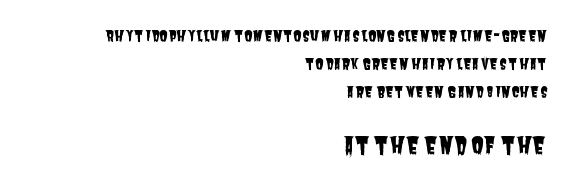
The paragraph shown leans on its right margin. Anything drawn beneath the words? Only blank space. Nothing unusual about the tracking: characters are spaced as the font intends. Of the two passages, the one underneath uses the larger point size.
